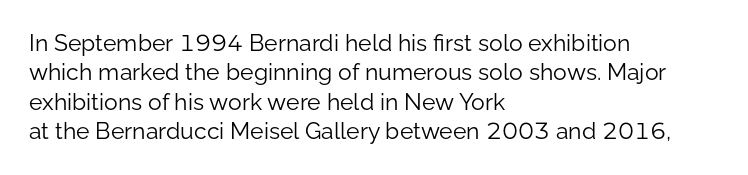
Q: Is the text bold? A: No.
Q: Is the text italic (slanted)? A: No, it is upright.
Q: Is the text underlined? A: No.
Q: How is the paragraph aligned? A: Left-aligned.
Q: Is the spacing between letters normal or unusually wide? A: Normal.
Q: Is the spacing between lines tight, normal or loose? A: Normal.
